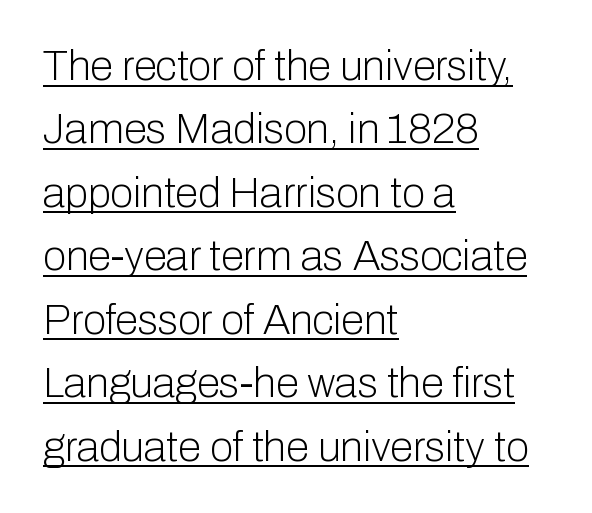
{"serif": "no", "italic": "no", "bold": "no", "weight": "light", "width": "normal", "stroke_contrast": "low", "x_height": "medium", "monospaced": "no", "underline": "yes", "align": "left", "line_spacing": "normal", "line_spacing_ratio": 1.51, "letter_spacing": "normal", "letter_spacing_em": 0.0, "glyph_px": 42}
